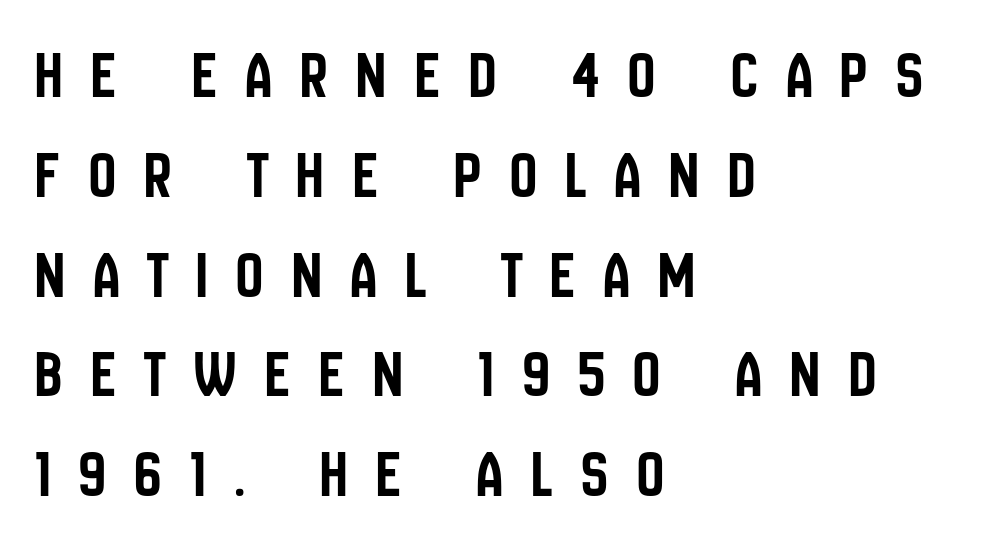
Q: Is the text italic (slanted)? A: No, it is upright.
Q: Is the typeface a serif or a sans-serif typeface? A: Sans-serif.
Q: Is the text underlined? A: No.
Q: How is the paragraph aligned? A: Left-aligned.
Q: Is the spacing between letters normal or unusually wide? A: Unusually wide.
Q: Is the spacing between lines tight, normal or loose? A: Normal.
Q: Width (condensed, normal, or wide)? A: Condensed.
Q: Stroke contrast? A: Low.
Q: x-height? A: Large.
Q: Monospaced? A: No.
